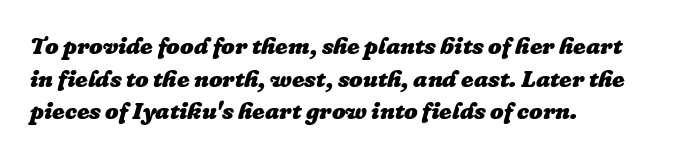
{"italic": "yes", "lean": "right", "slant_degrees": 16, "bold": "yes", "underline": "no", "align": "left", "line_spacing": "normal", "line_spacing_ratio": 1.36, "letter_spacing": "normal", "letter_spacing_em": 0.0, "glyph_px": 24}
